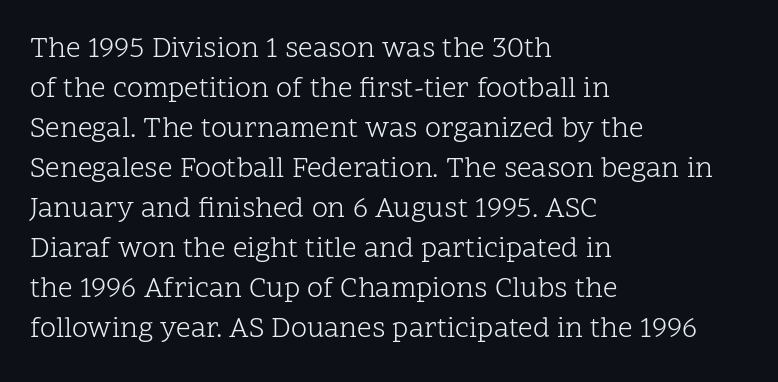
{"serif": "yes", "italic": "no", "bold": "no", "weight": "light", "width": "normal", "stroke_contrast": "low", "x_height": "medium", "monospaced": "no", "underline": "no", "align": "left", "line_spacing": "normal", "line_spacing_ratio": 1.38, "letter_spacing": "normal", "letter_spacing_em": 0.0, "glyph_px": 29}
